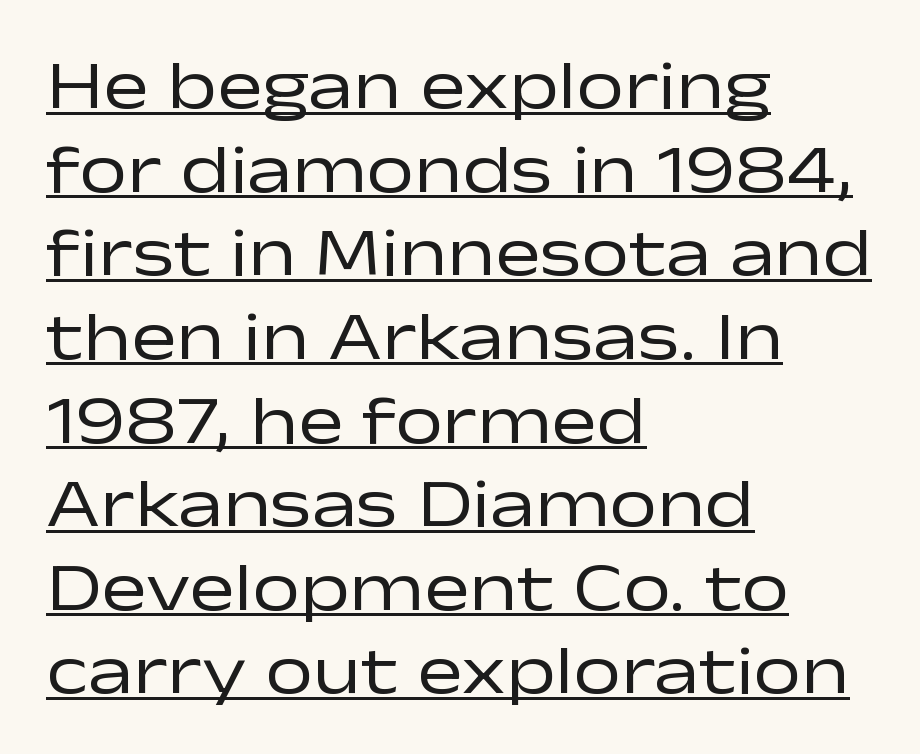
The image shows 68 px regular-weight, wide sans-serif type, upright; set left-aligned, line spacing 1.23x, normal letter spacing, underlined; low stroke contrast and a medium x-height.
